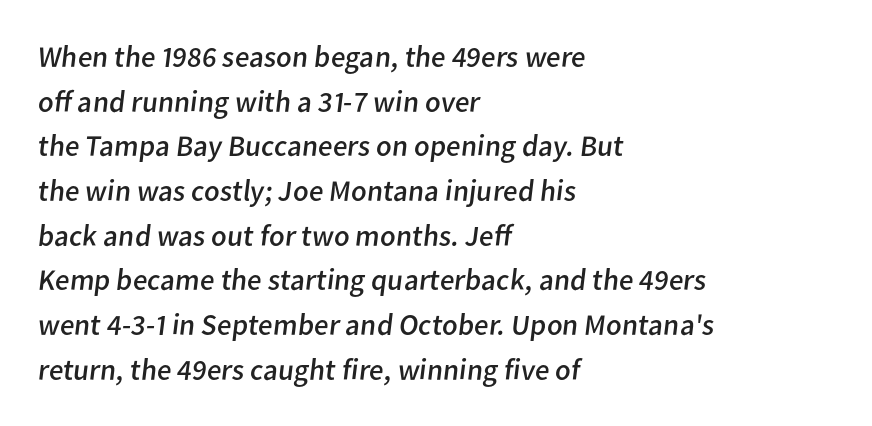
{"serif": "no", "bold": "no", "weight": "regular", "width": "normal", "stroke_contrast": "low", "x_height": "medium", "monospaced": "no", "underline": "no", "align": "left", "line_spacing": "normal", "line_spacing_ratio": 1.49, "letter_spacing": "normal", "letter_spacing_em": 0.0, "glyph_px": 30}
